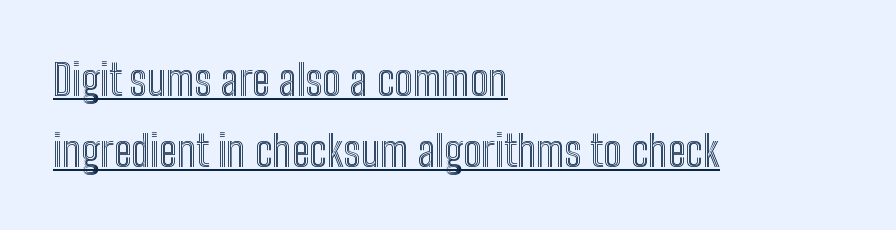
What stands out about the letter spacing? Nothing — it is the standard amount. Leftover space on each line is placed entirely after the last word. You can tell it's not italic because the verticals are truly vertical. You could not count columns in this text — the font is proportionally spaced. The string is rendered with underlining switched on. In terms of leading, this rendering sits right in the middle.
